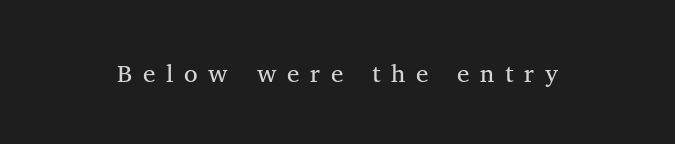
{"bold": "no", "underline": "no", "letter_spacing": "wide", "letter_spacing_em": 0.43, "glyph_px": 25}
